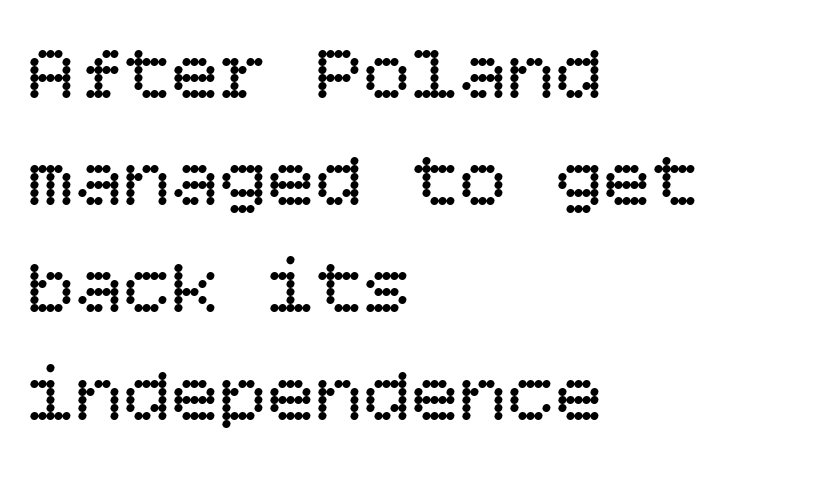
Summary of weight: not heavy and not bold. Leftover space on each line is placed entirely after the last word. Ascenders rise straight up at ninety degrees. Words appear dense and cohesive because spacing is normal. This sample keeps an unexceptional amount of space between lines. Letters rest on an invisible, unmarked baseline.
